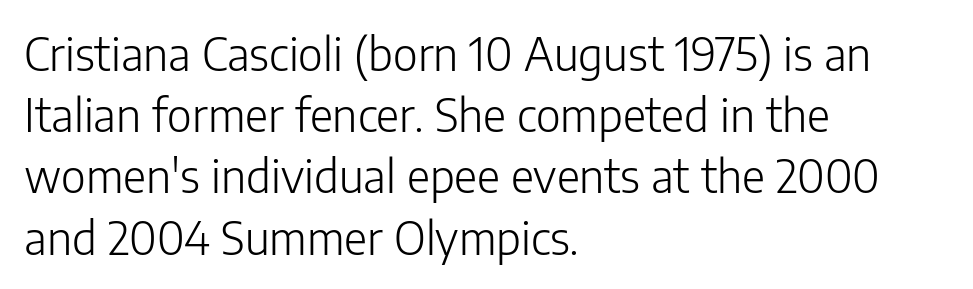
{"serif": "no", "italic": "no", "bold": "no", "weight": "light", "width": "normal", "stroke_contrast": "low", "x_height": "medium", "monospaced": "no", "underline": "no", "align": "left", "line_spacing": "normal", "line_spacing_ratio": 1.36, "letter_spacing": "normal", "letter_spacing_em": 0.0, "glyph_px": 45}
